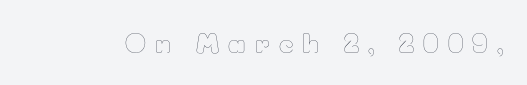
{"italic": "no", "bold": "no", "underline": "no", "letter_spacing": "wide", "letter_spacing_em": 0.37, "glyph_px": 25}
